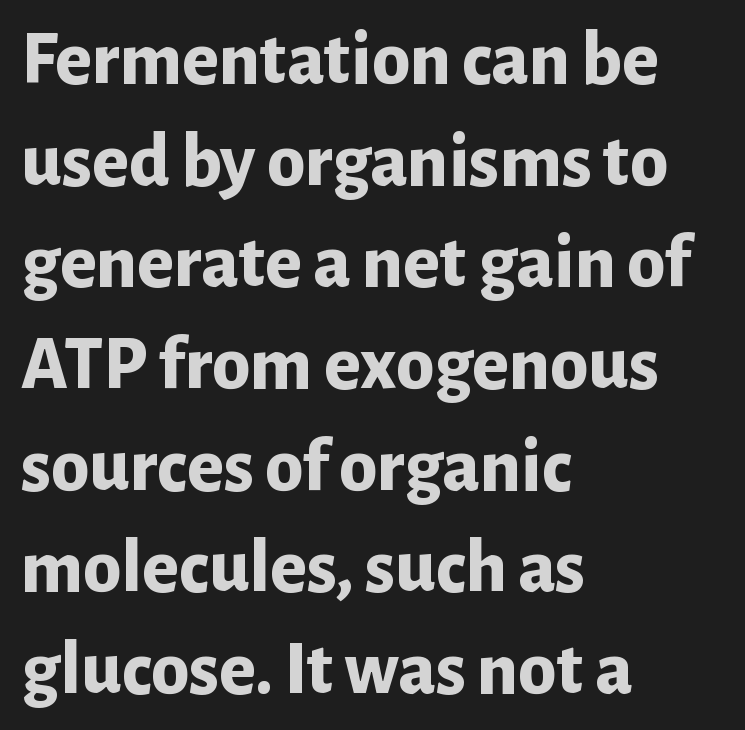
These lines stack with their left ends in a neat column. Quick note: not italic, upright. The rendering shows plain stroke endings on the letterforms — a sans-serif design. The rendering uses natural spacing where letterforms have individual widths. If you measured baseline to baseline, you'd find a middling distance.
